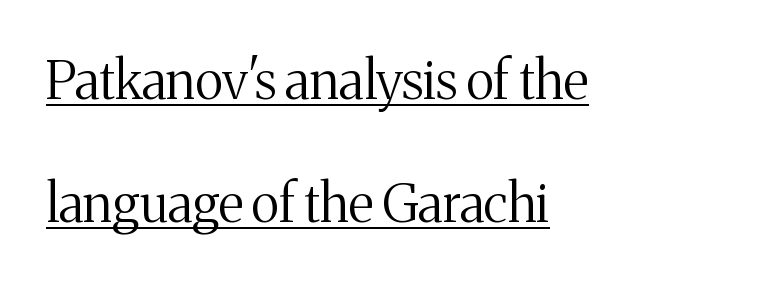
The lines in this sample share a left origin and differ only in where they stop. The letters sit at their default tracking, neither squeezed nor spread. Look at the bottom of the vertical strokes: they flare into serifs here. One glance says open: line gaps are wider than usual. The characters are drawn with everyday or finer stroke widths.
